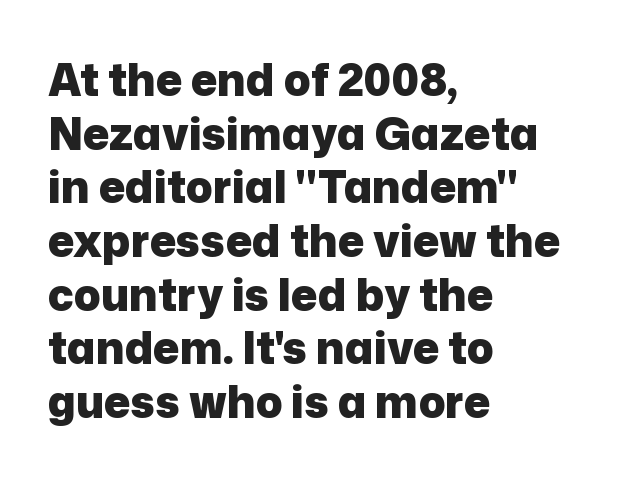
{"serif": "no", "italic": "no", "bold": "yes", "weight": "heavy", "width": "normal", "stroke_contrast": "low", "x_height": "medium", "monospaced": "no", "underline": "no", "align": "left", "line_spacing_ratio": 1.22, "letter_spacing": "normal", "letter_spacing_em": 0.0, "glyph_px": 44}
